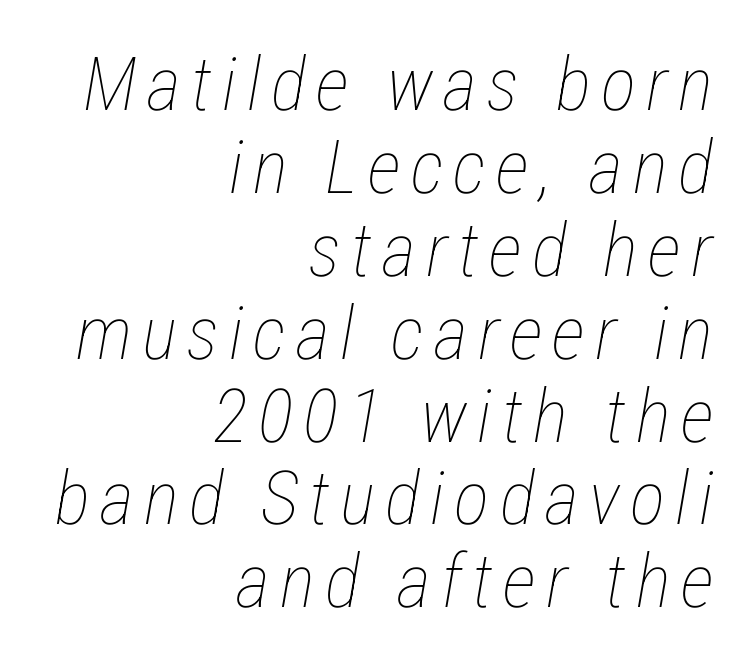
{"italic": "yes", "lean": "right", "slant_degrees": 12, "bold": "no", "weight": "thin", "width": "condensed", "stroke_contrast": "low", "x_height": "medium", "monospaced": "no", "underline": "no", "align": "right", "line_spacing": "tight", "line_spacing_ratio": 1.12, "glyph_px": 74}
